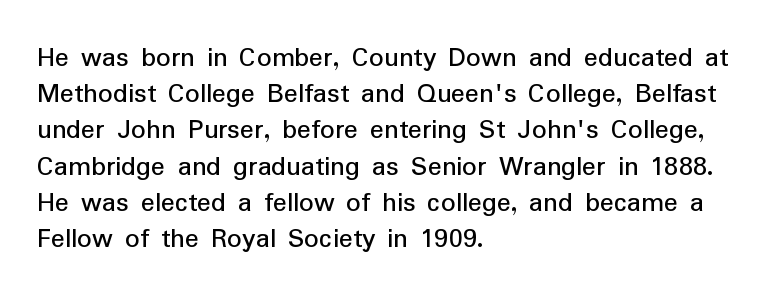
{"serif": "no", "italic": "no", "width": "normal", "stroke_contrast": "low", "x_height": "medium", "monospaced": "no", "underline": "no", "align": "left", "line_spacing": "normal", "line_spacing_ratio": 1.25, "letter_spacing": "normal", "letter_spacing_em": 0.0, "glyph_px": 29}
